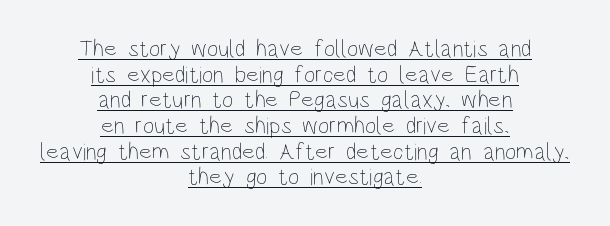
Q: Is the text bold? A: No.
Q: Is the text italic (slanted)? A: No, it is upright.
Q: Is the text underlined? A: Yes.
Q: How is the paragraph aligned? A: Centered.
Q: Is the spacing between letters normal or unusually wide? A: Normal.
Q: Is the spacing between lines tight, normal or loose? A: Tight.
